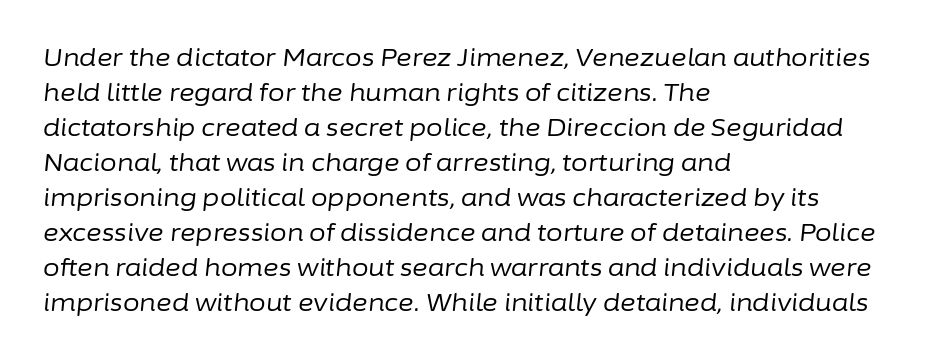
Q: Is the text bold? A: No.
Q: Is the text italic (slanted)? A: Yes, it leans right by about 6 degrees.
Q: Is the text underlined? A: No.
Q: How is the paragraph aligned? A: Left-aligned.
Q: Is the spacing between letters normal or unusually wide? A: Normal.
Q: Is the spacing between lines tight, normal or loose? A: Normal.
